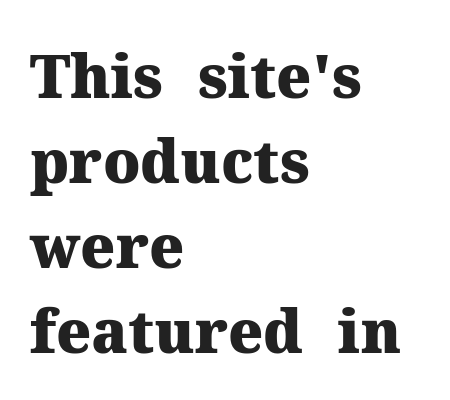
{"serif": "yes", "italic": "no", "bold": "yes", "weight": "heavy", "width": "normal", "stroke_contrast": "medium", "x_height": "medium", "monospaced": "no", "underline": "no", "align": "left", "line_spacing": "normal", "line_spacing_ratio": 1.44, "letter_spacing": "normal", "letter_spacing_em": 0.0, "glyph_px": 59}
